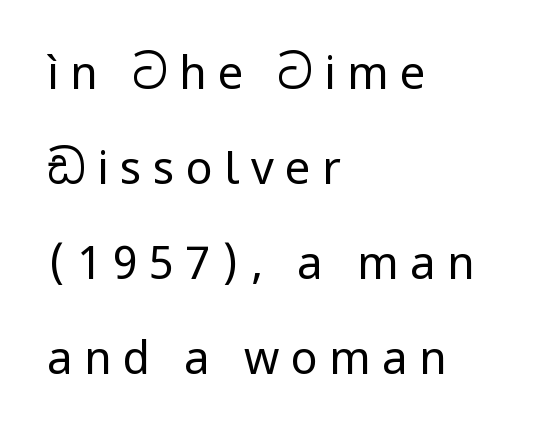
Descender tails drop into unmarked territory. Inter-character spacing is expanded well beyond the font's built-in metrics. Rendered with straight, roman letterforms. If you drew a ruler down the left edge, every line would touch it. The type family on display is of the sans-serif kind. Bold? No — there's no thickening of the strokes.
